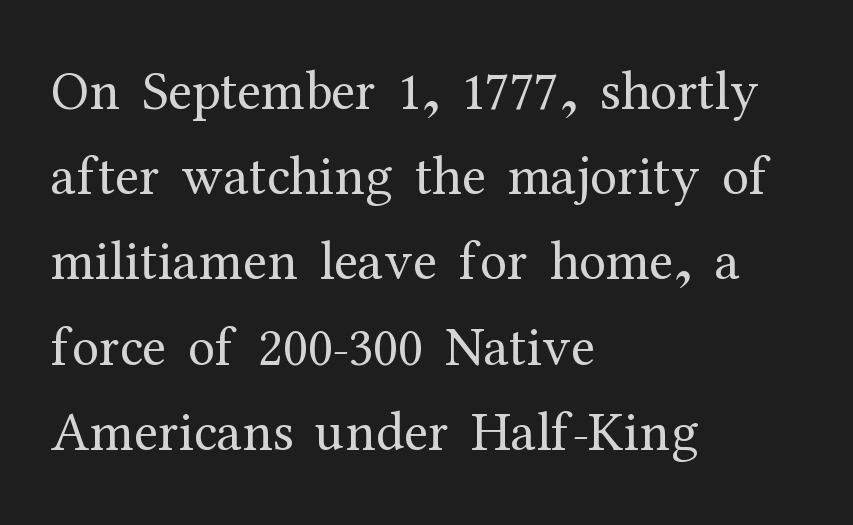
Successive baselines arrive at the customary interval. Teacher's note: observe the even left margin — that is flush-left alignment. Every character sits straight up, as roman type does. Is the letter spacing exaggerated? No — it looks like the ordinary default. Weight: in the light-to-regular range. Look at the bottom of the vertical strokes: they flare into serifs here.
